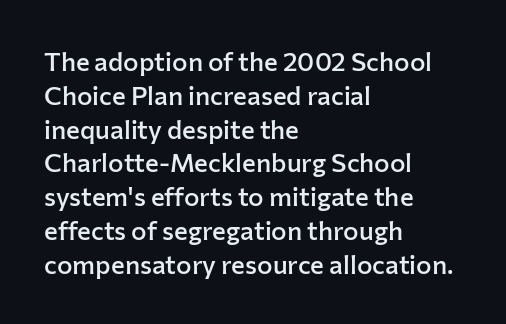
The image shows 26 px text type, upright; set left-aligned, normal line spacing (1.3x), normal letter spacing, not underlined.
